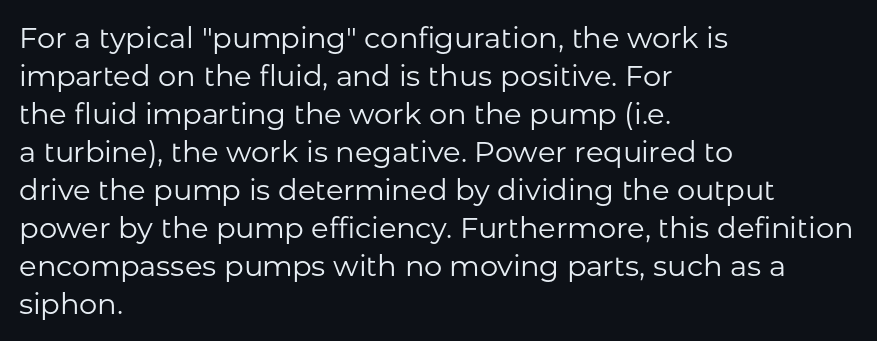
{"serif": "no", "italic": "no", "bold": "no", "weight": "regular", "width": "normal", "stroke_contrast": "low", "x_height": "medium", "monospaced": "no", "underline": "no", "align": "left", "line_spacing": "normal", "line_spacing_ratio": 1.31, "letter_spacing": "normal", "letter_spacing_em": 0.0, "glyph_px": 29}
